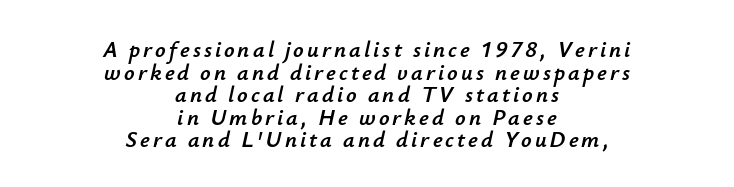
Every character sits at an angle, as italics do. In CSS terms this would be text-align: center. How would I describe the line gaps? Narrow and economical. Rule under the text: the space is simply empty.
